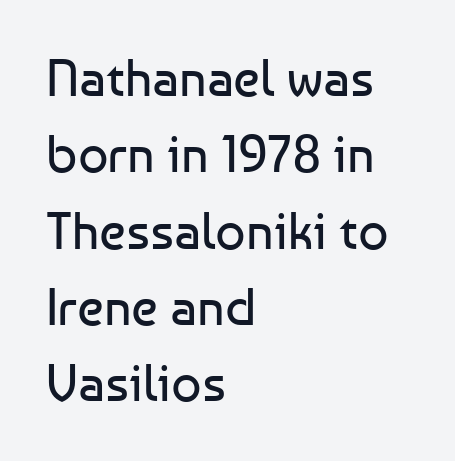
Whoever set this chose a conventional vertical rhythm. The space directly below the letters is spotless. What stands out about the letter spacing? Nothing — it is the standard amount. This sample has the flowing, uneven cadence of proportional lettering. These glyphs show unthickened strokes, regular width or finer.
